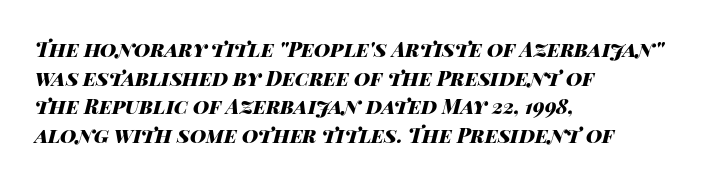
Default kerning and tracking; the words read as compact shapes. The specimen reads as italic at a glance. Caption: multi-line text, flush left, ragged right. Set as a true bold cut, around the 700 mark.
